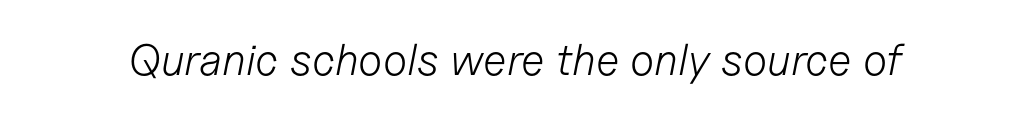
{"italic": "yes", "lean": "right", "slant_degrees": 11, "bold": "no", "weight": "light", "width": "normal", "stroke_contrast": "low", "x_height": "medium", "monospaced": "no", "underline": "no", "letter_spacing": "normal", "letter_spacing_em": 0.0, "glyph_px": 44}
